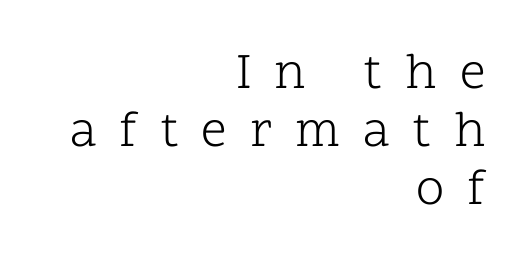
{"serif": "yes", "italic": "no", "bold": "no", "weight": "light", "width": "normal", "stroke_contrast": "low", "x_height": "medium", "monospaced": "no", "underline": "no", "align": "right", "line_spacing": "tight", "line_spacing_ratio": 1.14, "letter_spacing": "wide", "letter_spacing_em": 0.45, "glyph_px": 51}
